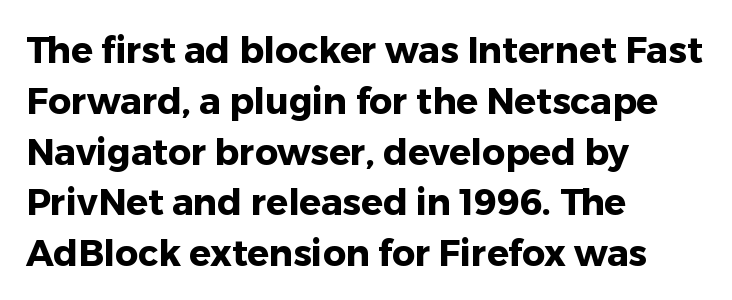
The image shows 36 px heavy sans-serif type, upright; set left-aligned, normal line spacing (1.41x), normal letter spacing, not underlined; low stroke contrast and a medium x-height.
